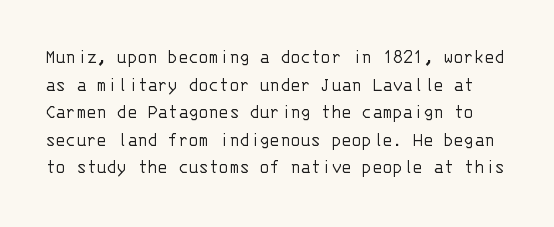
Here the glyphs are tracked normally, forming tight word shapes. This block has exactly the height ordinary leading produces. Tall strokes in this sample are plumb rather than angled. The glyphs are unaccompanied by any horizontal stroke below them. Vertical stems look standard width or narrower in stroke.
